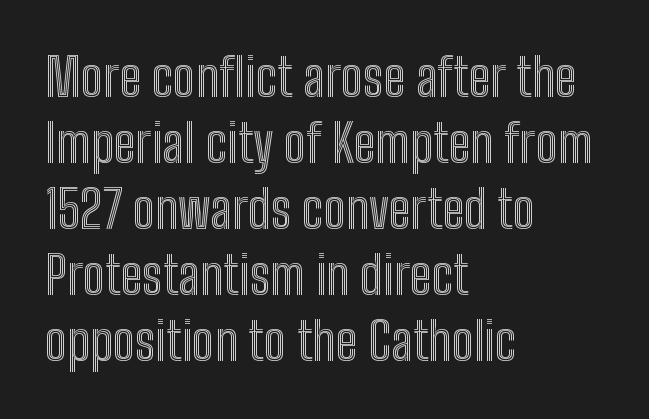
The image shows 52 px condensed type, upright; set left-aligned, normal line spacing (1.27x), normal letter spacing, not underlined; a medium x-height.
